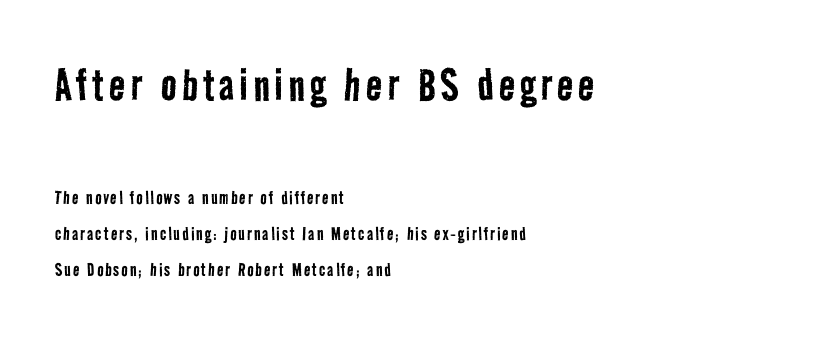
Q: Is the text bold? A: No.
Q: Is the typeface a serif or a sans-serif typeface? A: Sans-serif.
Q: Is the text underlined? A: No.
Q: How is the paragraph aligned? A: Left-aligned.
Q: Which block of text is set in a larger size, the first (top) or the second (bottom)? A: The first (top) one.
Q: Width (condensed, normal, or wide)? A: Condensed.
Q: Stroke contrast? A: Low.
Q: x-height? A: Medium.
Q: Monospaced? A: No.
